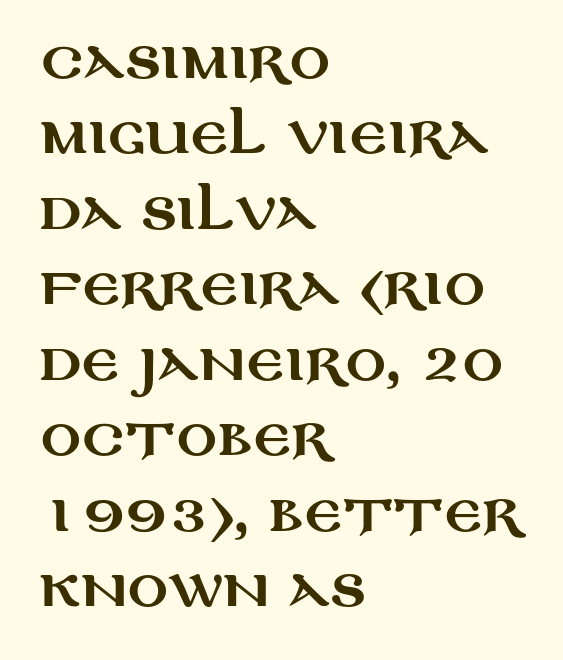
Q: Is the text italic (slanted)? A: No, it is upright.
Q: Is the typeface a serif or a sans-serif typeface? A: Sans-serif.
Q: Is the text underlined? A: No.
Q: How is the paragraph aligned? A: Left-aligned.
Q: Is the spacing between letters normal or unusually wide? A: Normal.
Q: Is the spacing between lines tight, normal or loose? A: Normal.
Q: Width (condensed, normal, or wide)? A: Wide.
Q: Stroke contrast? A: Medium.
Q: x-height? A: Large.
Q: Monospaced? A: No.
